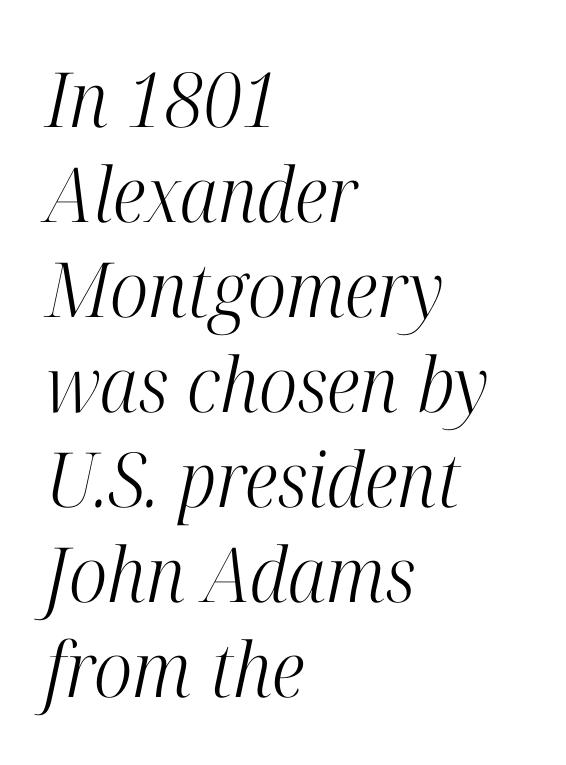
Q: Is the text bold? A: No.
Q: Is the text italic (slanted)? A: Yes, it leans right by about 12 degrees.
Q: Is the typeface a serif or a sans-serif typeface? A: Serif.
Q: Is the text underlined? A: No.
Q: How is the paragraph aligned? A: Left-aligned.
Q: Is the spacing between letters normal or unusually wide? A: Normal.
Q: Is the spacing between lines tight, normal or loose? A: Normal.
Q: Width (condensed, normal, or wide)? A: Condensed.
Q: Stroke contrast? A: High.
Q: x-height? A: Medium.
Q: Monospaced? A: No.
